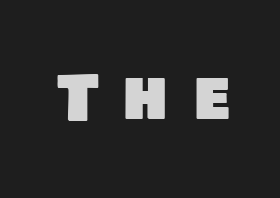
The image shows 62 px sans-serif type; set unusually wide letter spacing (+0.41 em), not underlined; low stroke contrast and a large x-height.
